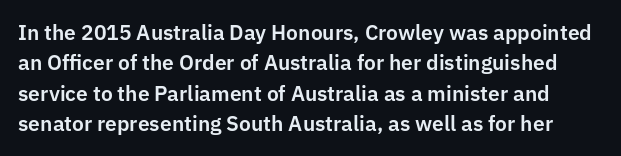
Q: Is the text italic (slanted)? A: No, it is upright.
Q: Is the text underlined? A: No.
Q: Is the spacing between letters normal or unusually wide? A: Normal.
Q: Is the spacing between lines tight, normal or loose? A: Normal.
